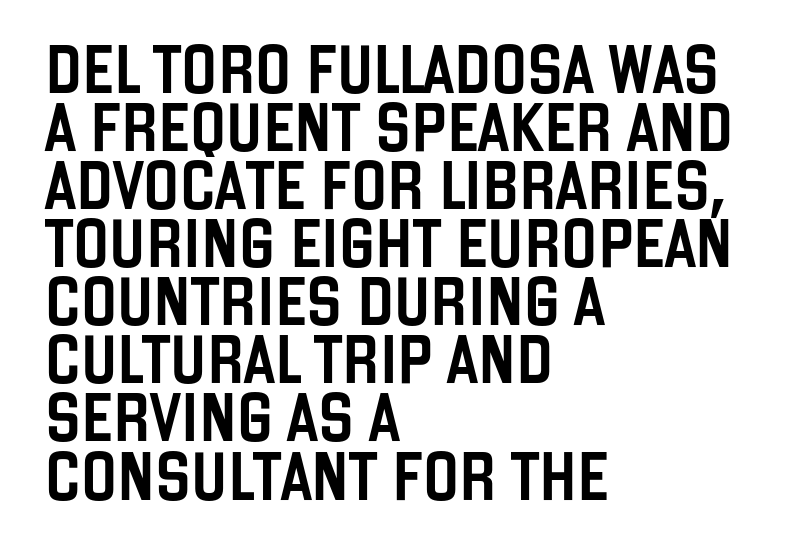
The image shows 48 px condensed sans-serif type, upright; set left-aligned, line spacing 1.21x, normal letter spacing, not underlined; low stroke contrast and a large x-height.
